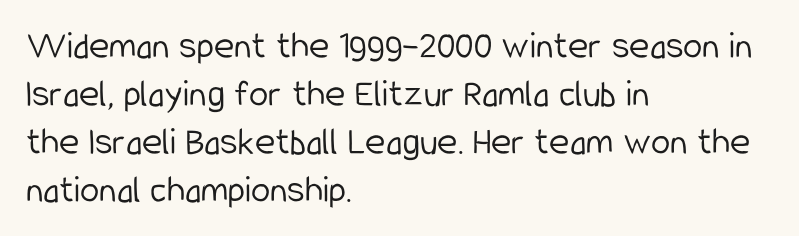
Bare-footed words on every line. A roman cut, with each character standing at attention. Examine the stroke ends and you'll find no serifs. One-word summary of the alignment: left. Do the characters align in a grid? No, the font is proportional. Compared with a typical body face, this is equally light or lighter still.
